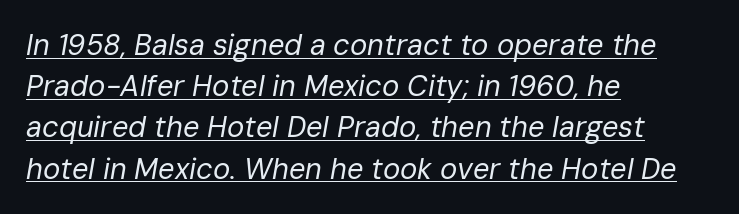
The image shows 29 px regular-weight type, italic (leaning right); set left-aligned, normal line spacing (1.42x), normal letter spacing, underlined; low stroke contrast and a medium x-height.
